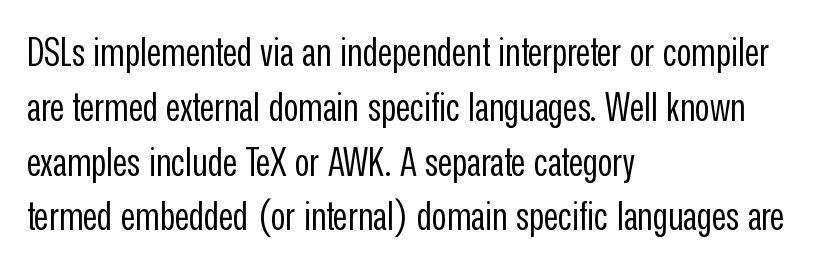
Q: Is the text bold? A: No.
Q: Is the text italic (slanted)? A: No, it is upright.
Q: Is the typeface a serif or a sans-serif typeface? A: Sans-serif.
Q: Is the text underlined? A: No.
Q: How is the paragraph aligned? A: Left-aligned.
Q: Is the spacing between letters normal or unusually wide? A: Normal.
Q: Is the spacing between lines tight, normal or loose? A: Normal.
Q: Width (condensed, normal, or wide)? A: Condensed.
Q: Stroke contrast? A: Low.
Q: x-height? A: Medium.
Q: Monospaced? A: No.
